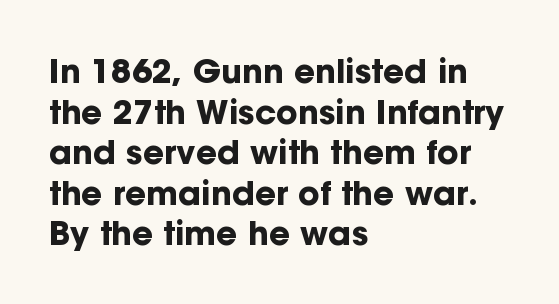
The strokes are fattened all the way to bold. Check where the strokes stop: nothing finishes them off — pure sans. The specimen reads as upright at a glance. Beneath every word, the page is bare. This rendering leaves character spacing at its baseline value.
